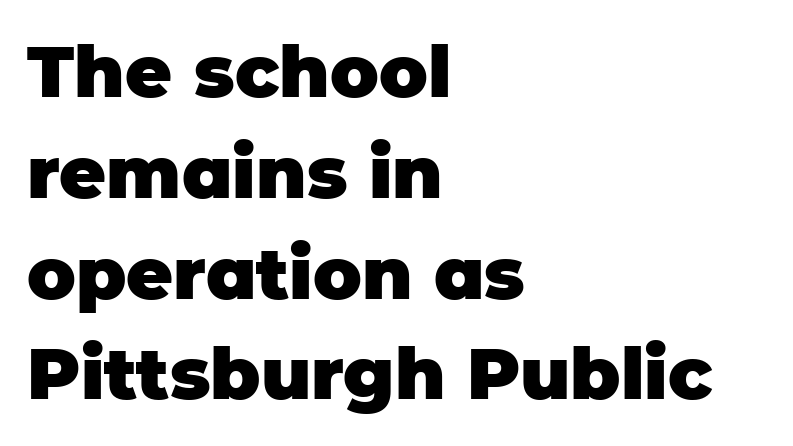
Q: Is the text bold? A: Yes.
Q: Is the text italic (slanted)? A: No, it is upright.
Q: Is the typeface a serif or a sans-serif typeface? A: Sans-serif.
Q: Is the text underlined? A: No.
Q: How is the paragraph aligned? A: Left-aligned.
Q: Is the spacing between letters normal or unusually wide? A: Normal.
Q: Is the spacing between lines tight, normal or loose? A: Normal.
Q: Width (condensed, normal, or wide)? A: Normal.
Q: Stroke contrast? A: Low.
Q: x-height? A: Large.
Q: Monospaced? A: No.
